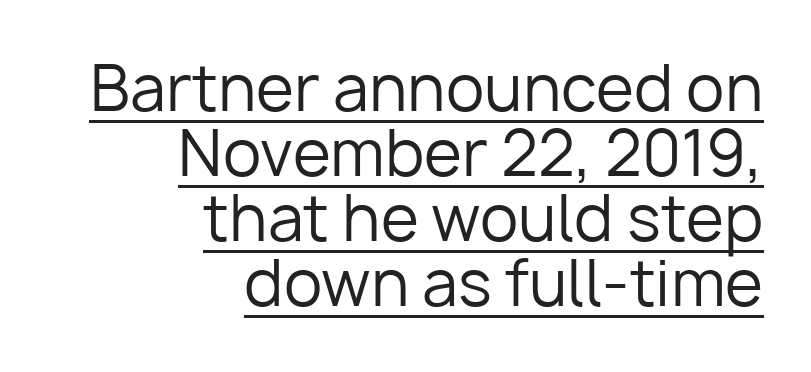
Does a line run under the words? Yes, clearly. Interline gaps are noticeably narrow in this sample. The face used here is proportionally spaced, like ordinary book or web type. The gaps between neighbouring characters are ordinary and unremarkable.
